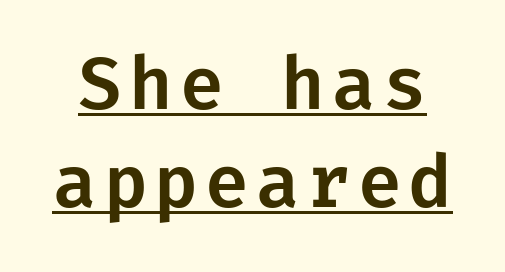
{"serif": "no", "italic": "no", "width": "normal", "stroke_contrast": "low", "x_height": "medium", "underline": "yes", "line_spacing": "normal", "line_spacing_ratio": 1.38, "glyph_px": 71}
